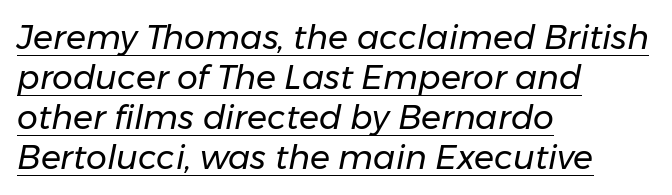
The image shows 33 px regular-weight type, italic (leaning right); set left-aligned, line spacing 1.21x, normal letter spacing, underlined; low stroke contrast and a medium x-height.
